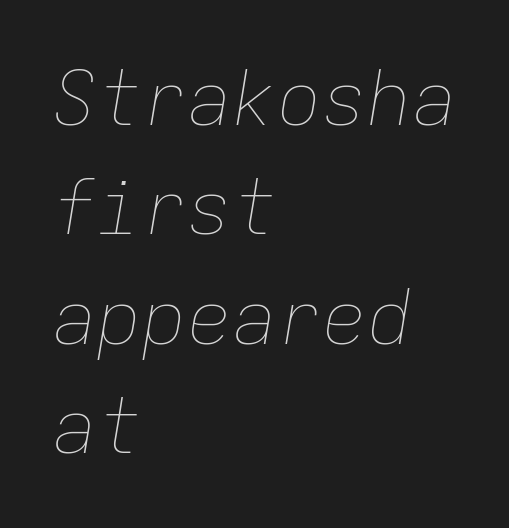
The image shows 75 px thin type, italic (leaning right), monospaced; set left-aligned, normal line spacing (1.46x), normal letter spacing, not underlined; low stroke contrast and a medium x-height.
